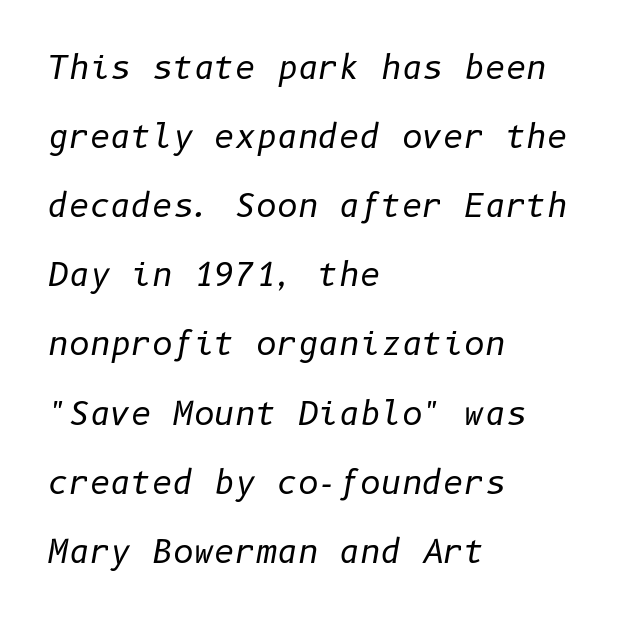
In terms of letterspacing, this is plain default setting. Typeset ragged right — the left edge is the straight one. This sample trades compactness for vertical openness between lines. Bold? No — there's no thickening of the strokes. Type without underlining.
